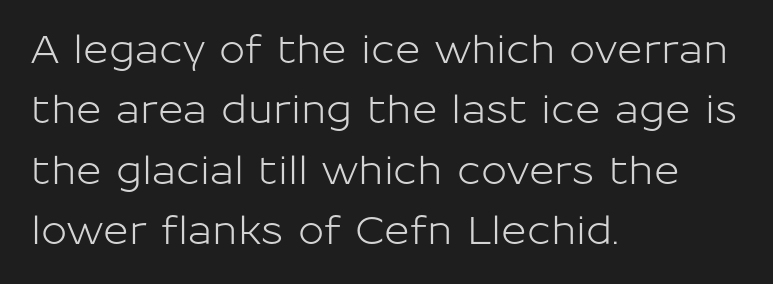
Q: Is the text italic (slanted)? A: No, it is upright.
Q: Is the typeface a serif or a sans-serif typeface? A: Sans-serif.
Q: Is the text underlined? A: No.
Q: How is the paragraph aligned? A: Left-aligned.
Q: Is the spacing between letters normal or unusually wide? A: Normal.
Q: Is the spacing between lines tight, normal or loose? A: Normal.
Q: Width (condensed, normal, or wide)? A: Normal.
Q: Stroke contrast? A: Low.
Q: x-height? A: Medium.
Q: Monospaced? A: No.
